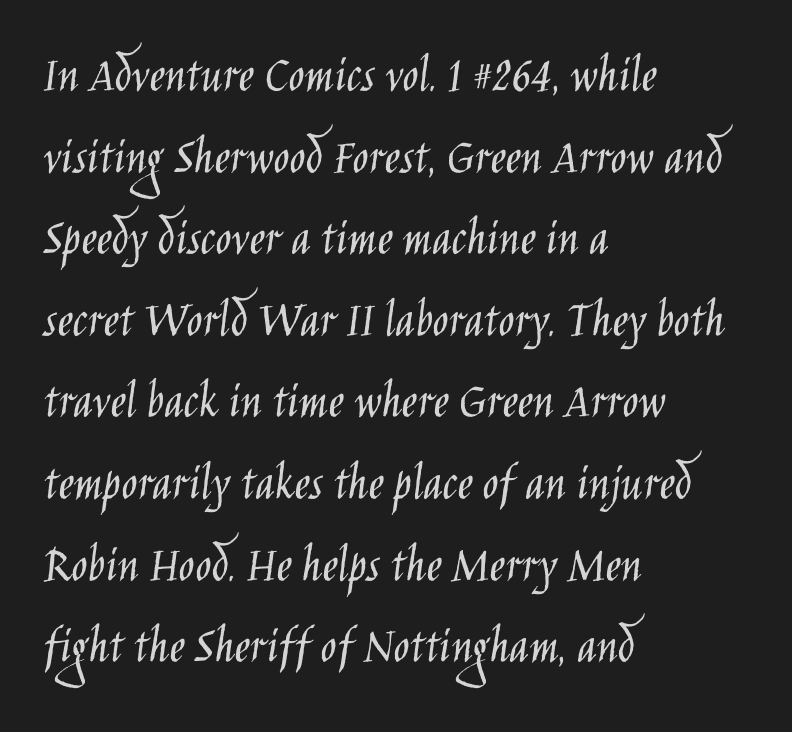
{"serif": "no", "bold": "no", "weight": "light", "width": "condensed", "stroke_contrast": "low", "x_height": "large", "monospaced": "no", "underline": "no", "align": "left", "line_spacing": "normal", "line_spacing_ratio": 1.54, "letter_spacing": "normal", "letter_spacing_em": 0.0, "glyph_px": 53}
